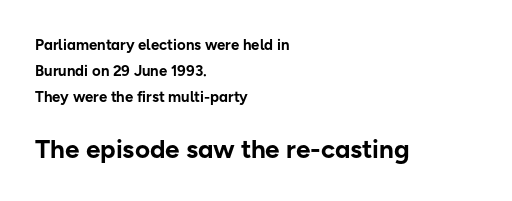
Q: Is the text bold? A: Yes.
Q: Is the text italic (slanted)? A: No, it is upright.
Q: Is the text underlined? A: No.
Q: How is the paragraph aligned? A: Left-aligned.
Q: Is the spacing between letters normal or unusually wide? A: Normal.
Q: Which block of text is set in a larger size, the first (top) or the second (bottom)? A: The second (bottom) one.
